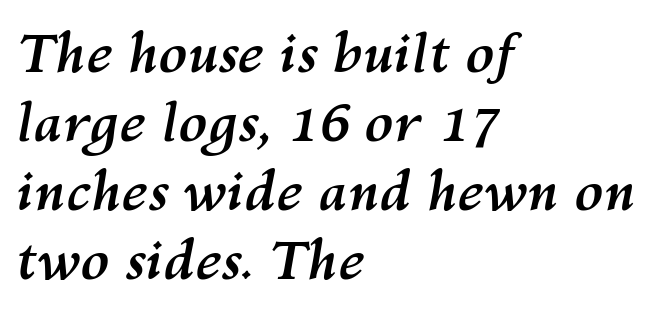
The image shows 53 px semibold type, italic (leaning right); set left-aligned, normal line spacing (1.3x), normal letter spacing, not underlined; medium stroke contrast and a medium x-height.
